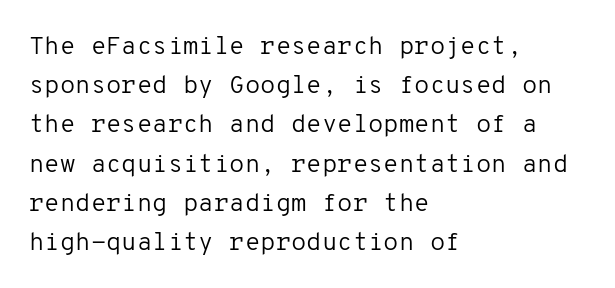
{"italic": "no", "bold": "no", "underline": "no", "align": "left", "line_spacing": "normal", "line_spacing_ratio": 1.57, "letter_spacing": "normal", "letter_spacing_em": 0.0, "glyph_px": 25}
